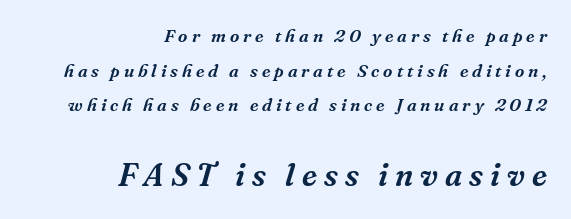
Q: Is the text italic (slanted)? A: Yes, it leans right by about 16 degrees.
Q: Is the typeface a serif or a sans-serif typeface? A: Serif.
Q: Is the text underlined? A: No.
Q: How is the paragraph aligned? A: Right-aligned.
Q: Is the spacing between letters normal or unusually wide? A: Unusually wide.
Q: Is the spacing between lines tight, normal or loose? A: Loose.
Q: Which block of text is set in a larger size, the first (top) or the second (bottom)? A: The second (bottom) one.
Q: Width (condensed, normal, or wide)? A: Normal.
Q: Stroke contrast? A: Medium.
Q: x-height? A: Medium.
Q: Monospaced? A: No.
